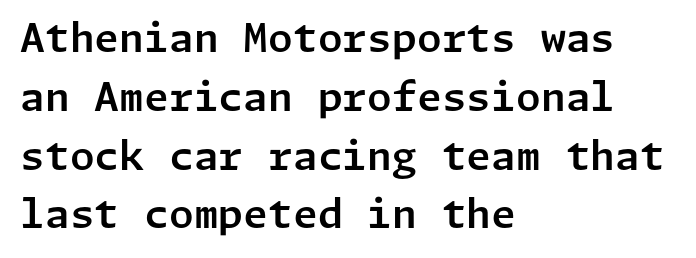
The image shows 40 px sans-serif type, upright; set left-aligned, normal line spacing (1.47x), normal letter spacing, not underlined; low stroke contrast and a medium x-height.
